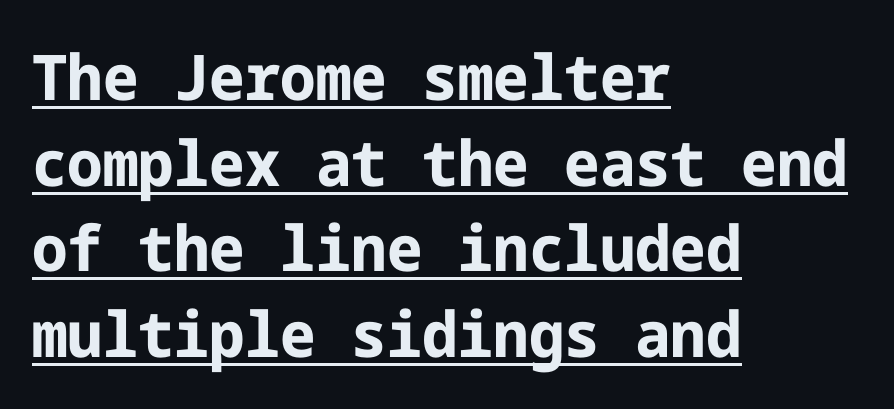
Q: Is the text bold? A: Yes.
Q: Is the text italic (slanted)? A: No, it is upright.
Q: Is the typeface a serif or a sans-serif typeface? A: Sans-serif.
Q: Is the text underlined? A: Yes.
Q: How is the paragraph aligned? A: Left-aligned.
Q: Is the spacing between letters normal or unusually wide? A: Normal.
Q: Is the spacing between lines tight, normal or loose? A: Normal.
Q: Width (condensed, normal, or wide)? A: Normal.
Q: Stroke contrast? A: Low.
Q: x-height? A: Medium.
